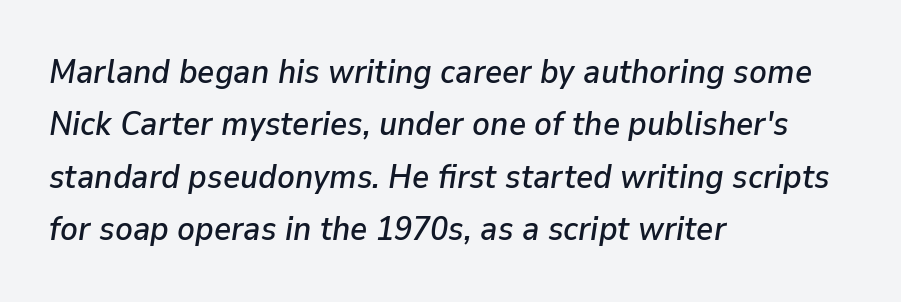
{"italic": "yes", "lean": "right", "slant_degrees": 9, "width": "normal", "stroke_contrast": "low", "x_height": "medium", "monospaced": "no", "underline": "no", "align": "left", "line_spacing": "normal", "line_spacing_ratio": 1.59, "letter_spacing": "normal", "letter_spacing_em": 0.0, "glyph_px": 33}
